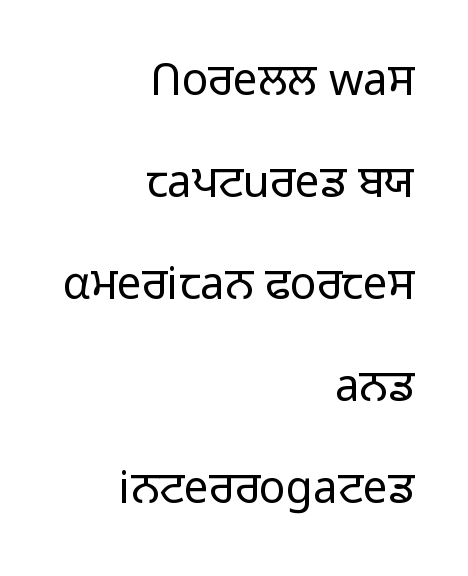
The image shows 44 px light sans-serif type, upright; set right-aligned, loose line spacing (2.32x), normal letter spacing, not underlined; low stroke contrast and a medium x-height.
